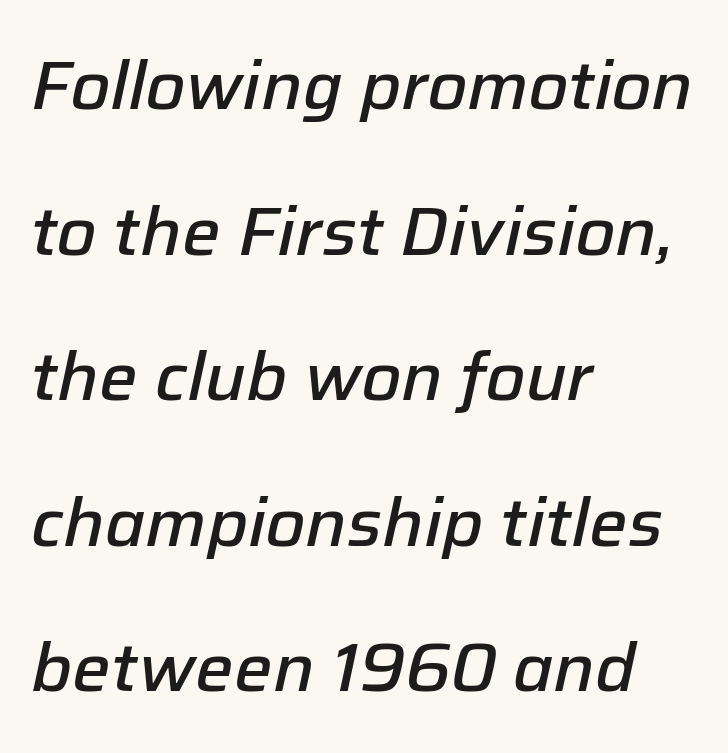
{"italic": "yes", "lean": "right", "slant_degrees": 12, "bold": "semi", "weight": "semibold", "width": "normal", "stroke_contrast": "low", "x_height": "medium", "monospaced": "no", "underline": "no", "align": "left", "line_spacing": "loose", "line_spacing_ratio": 2.14, "letter_spacing": "normal", "letter_spacing_em": 0.0, "glyph_px": 68}
